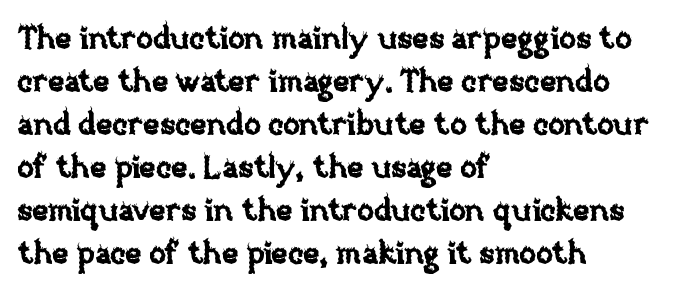
The image shows 31 px text type, upright; set left-aligned, normal line spacing (1.39x), normal letter spacing, not underlined; low stroke contrast and a large x-height.
